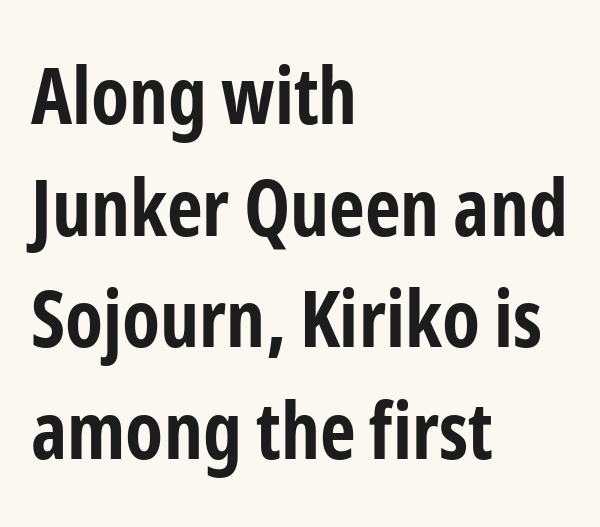
The image shows 78 px bold, condensed sans-serif type, upright; set left-aligned, normal line spacing (1.43x), normal letter spacing, not underlined; low stroke contrast and a medium x-height.
